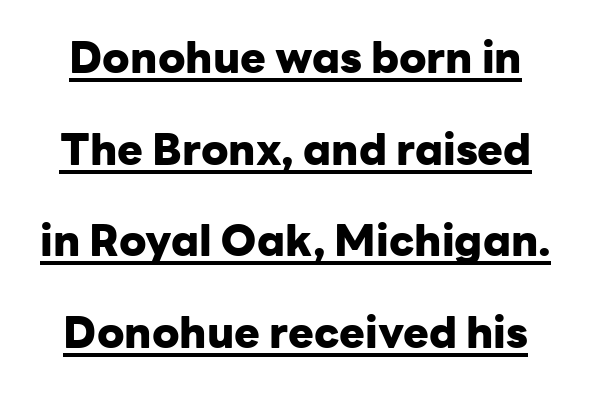
Q: Is the text bold? A: Yes.
Q: Is the text italic (slanted)? A: No, it is upright.
Q: Is the typeface a serif or a sans-serif typeface? A: Sans-serif.
Q: Is the text underlined? A: Yes.
Q: Is the spacing between letters normal or unusually wide? A: Normal.
Q: Is the spacing between lines tight, normal or loose? A: Loose.
Q: Width (condensed, normal, or wide)? A: Normal.
Q: Stroke contrast? A: Low.
Q: x-height? A: Medium.
Q: Monospaced? A: No.
